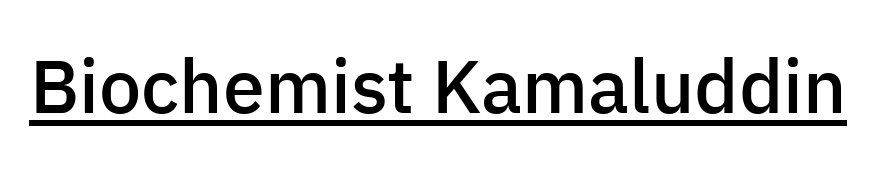
The image shows 75 px semibold sans-serif type, upright; set normal letter spacing, underlined; low stroke contrast and a medium x-height.
